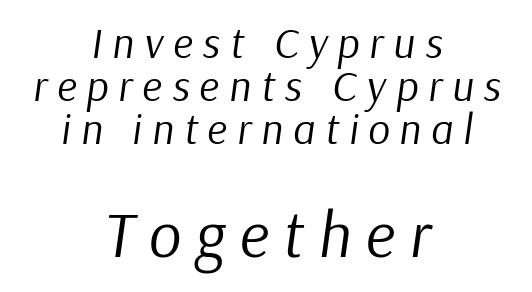
The image shows 64 px regular-weight type, italic (leaning right); set centered, tight line spacing (1.0x), unusually wide letter spacing (+0.23 em), not underlined; the second (bottom) block is 1.49x larger; low stroke contrast and a medium x-height.
